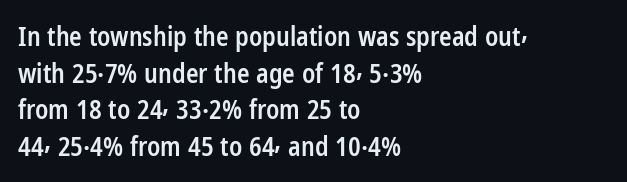
{"italic": "no", "bold": "semi", "underline": "no", "align": "left", "line_spacing": "normal", "line_spacing_ratio": 1.41, "letter_spacing": "normal", "letter_spacing_em": 0.0, "glyph_px": 26}
